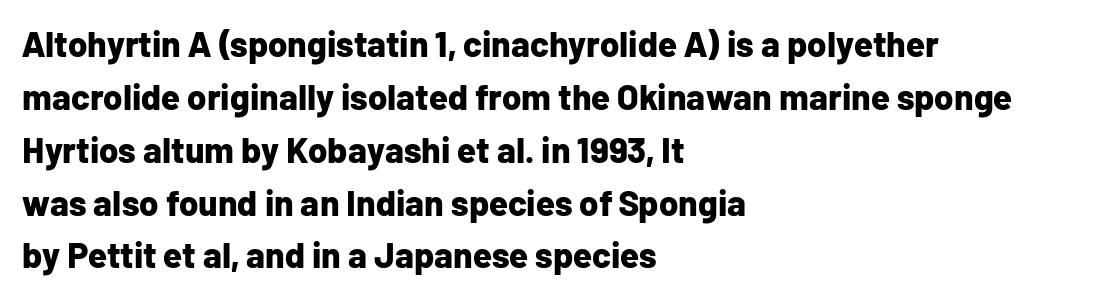
The image shows 35 px bold sans-serif type, upright; set left-aligned, normal line spacing (1.51x), normal letter spacing, not underlined; low stroke contrast and a medium x-height.
